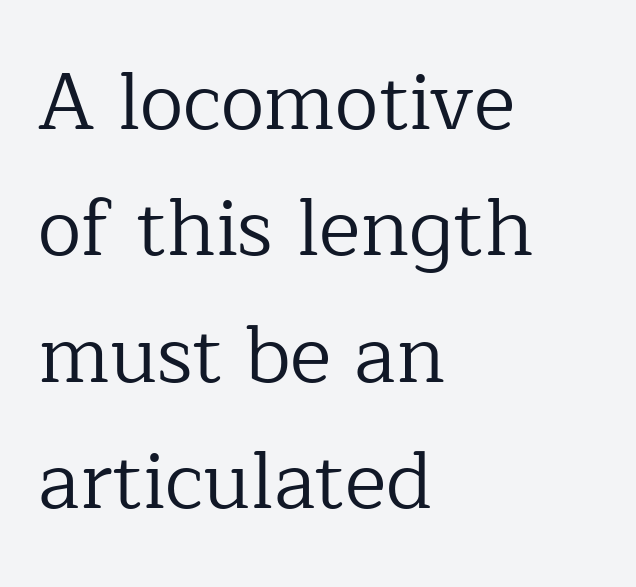
A typesetter would label this face a serif. This is the regular roman posture of the typeface. Summary of vertical rhythm: regular, with standard interline spacing. Counters stay open thanks to moderate or lighter strokes. The face used here is proportionally spaced, like ordinary book or web type. Only glyphs here, with clear space below each row.
